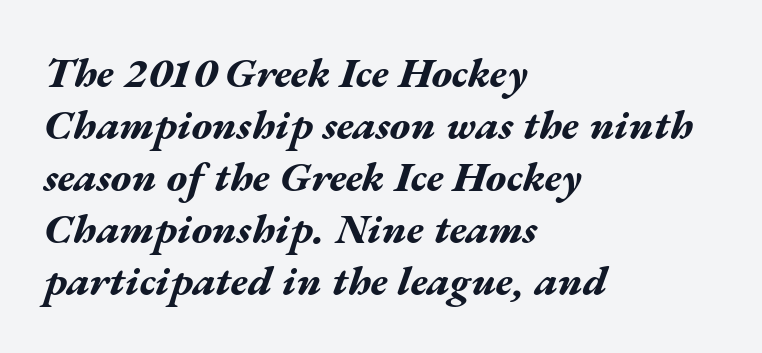
Default kerning and tracking; the words read as compact shapes. Strokes here are thick enough to call this a true bold. Spacing verdict: proportional, widths tailored to each character. Honestly, there is no underline to notice here at all. Visually the block forms a straight wall on the left and a jagged coastline on the right. The whole block is typeset with a tilt.
